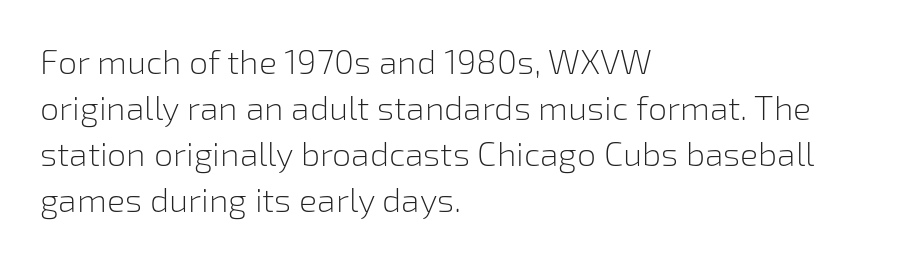
This sample is left-justified, so line endings fall wherever the words run out. Students, observe: this is what conventionally led text looks like. Bold? No — there's no thickening of the strokes. Beneath every word, the page is bare. You can tell it's not italic because the verticals are truly vertical. Tracking value appears to be zero — textbook default spacing.
